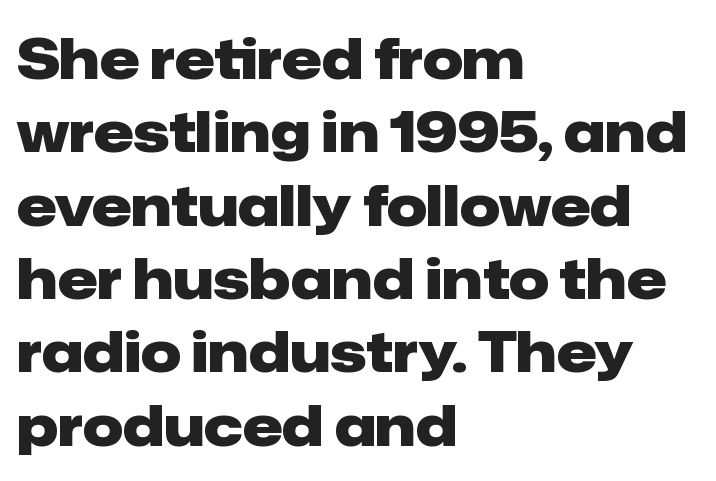
The image shows 56 px heavy sans-serif type, upright; set left-aligned, normal line spacing (1.31x), normal letter spacing, not underlined; low stroke contrast and a medium x-height.
